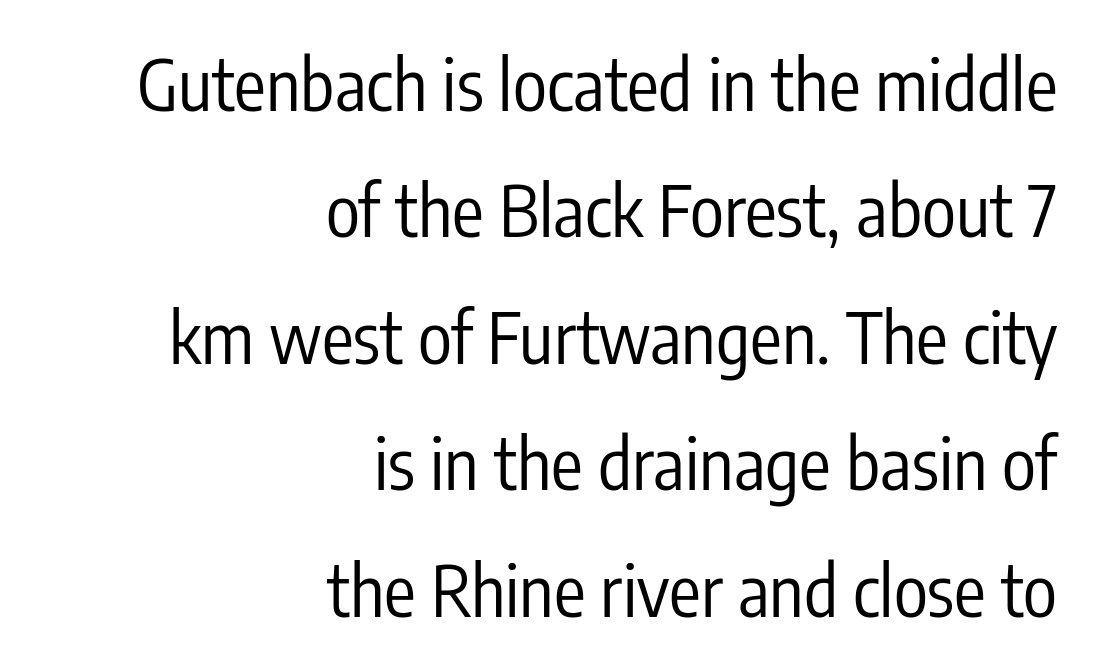
Q: Is the text bold? A: No.
Q: Is the text italic (slanted)? A: No, it is upright.
Q: Is the typeface a serif or a sans-serif typeface? A: Sans-serif.
Q: Is the text underlined? A: No.
Q: How is the paragraph aligned? A: Right-aligned.
Q: Is the spacing between letters normal or unusually wide? A: Normal.
Q: Width (condensed, normal, or wide)? A: Condensed.
Q: Stroke contrast? A: Low.
Q: x-height? A: Medium.
Q: Monospaced? A: No.
